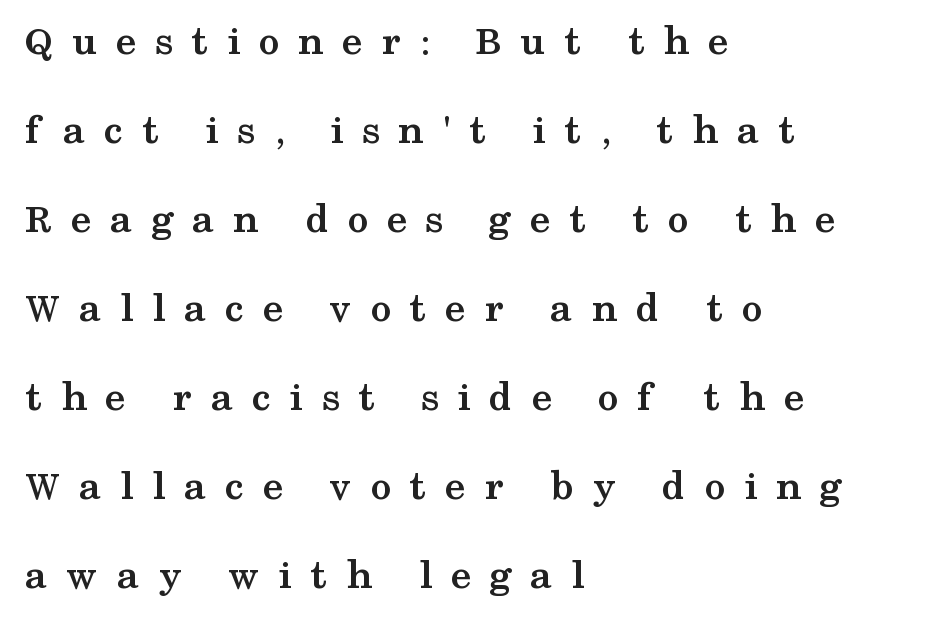
The face used here has the dense, thick strokes of a bold. No word sits above an underline. The paragraph has a hard left edge and a soft right edge. Display-style spreading of the glyphs; the letterfit is very open. The designer dialed line spacing up above the default.
